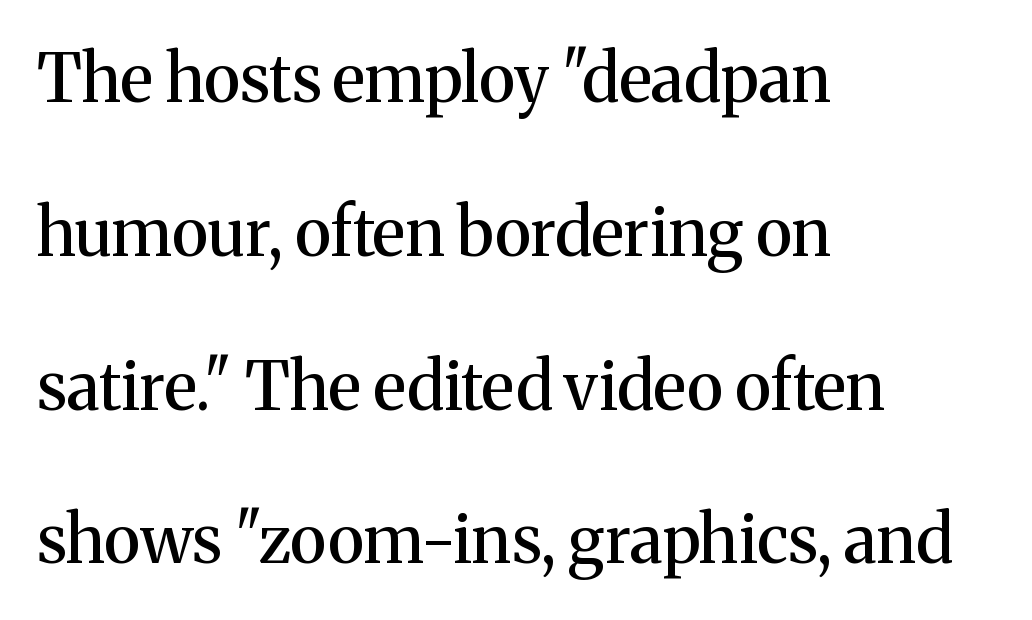
The paragraph has a hard left edge and a soft right edge. Here the glyphs are tracked normally, forming tight word shapes. You can tell from the footed stems that serif type was used. The face used here is proportionally spaced, like ordinary book or web type. Regarding leading, the lines here are spaced well apart.
